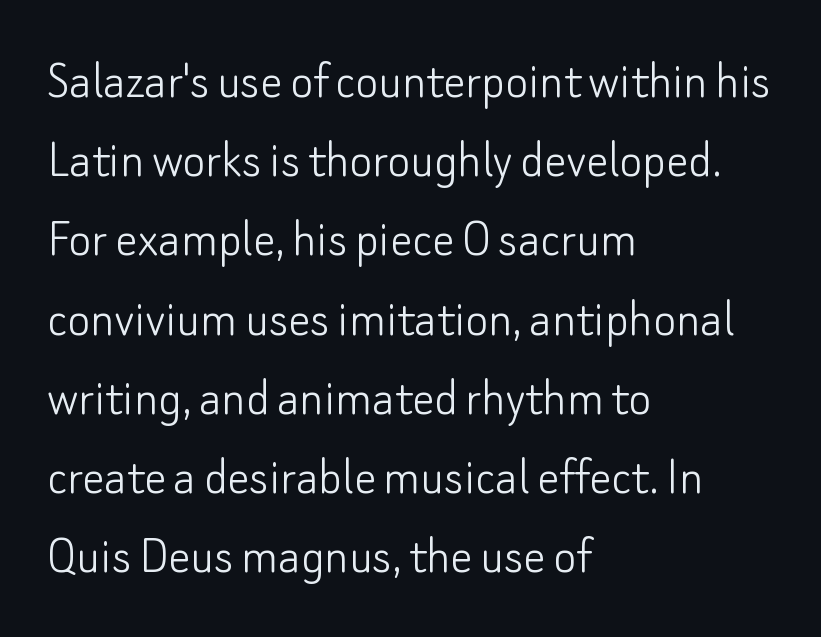
Is the block centered? No — it sits flush against the left margin. The face used here is proportionally spaced, like ordinary book or web type. No word sits above an underline. The specimen reads as upright at a glance. No extra tracking has been applied to these lines. The letterforms sit at book weight or below.
